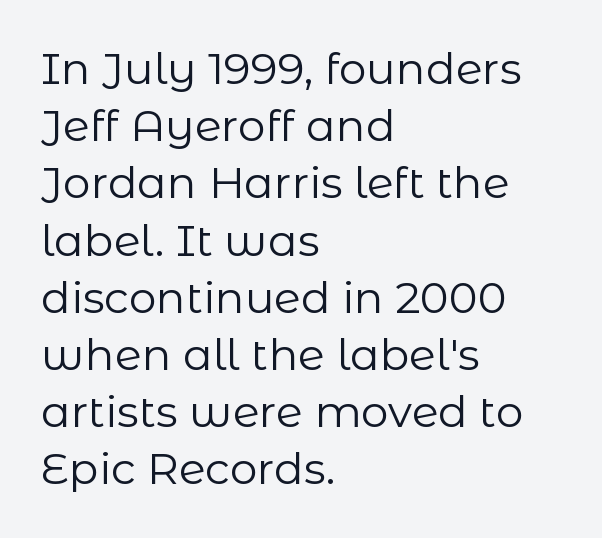
The characters are drawn with everyday or finer stroke widths. Check the space under the baseline: it is left empty. This is the regular roman posture of the typeface. Unlike a traditional serif, this face leaves its strokes unadorned. The horizontal fit of the characters is conventional and even.
